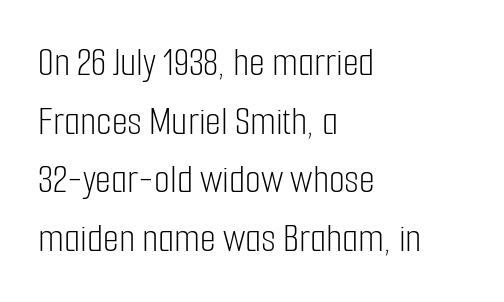
The image shows 41 px light, condensed sans-serif type, upright; set left-aligned, normal line spacing (1.43x), normal letter spacing, not underlined; low stroke contrast and a medium x-height.
